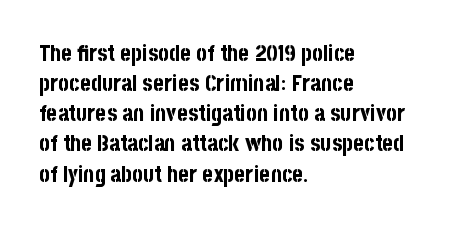
{"italic": "no", "bold": "yes", "underline": "no", "align": "left", "line_spacing": "normal", "line_spacing_ratio": 1.31, "letter_spacing": "normal", "letter_spacing_em": 0.0, "glyph_px": 23}
